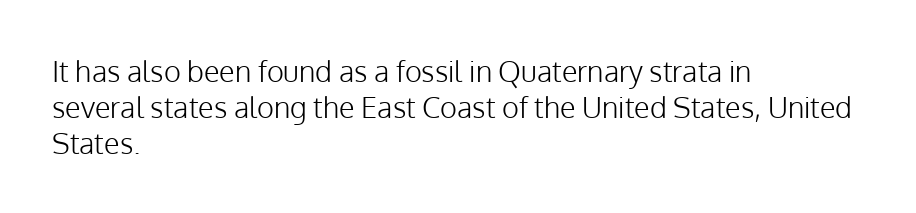
Q: Is the text bold? A: No.
Q: Is the text italic (slanted)? A: No, it is upright.
Q: Is the typeface a serif or a sans-serif typeface? A: Sans-serif.
Q: Is the text underlined? A: No.
Q: How is the paragraph aligned? A: Left-aligned.
Q: Is the spacing between letters normal or unusually wide? A: Normal.
Q: Width (condensed, normal, or wide)? A: Normal.
Q: Stroke contrast? A: Low.
Q: x-height? A: Medium.
Q: Monospaced? A: No.
